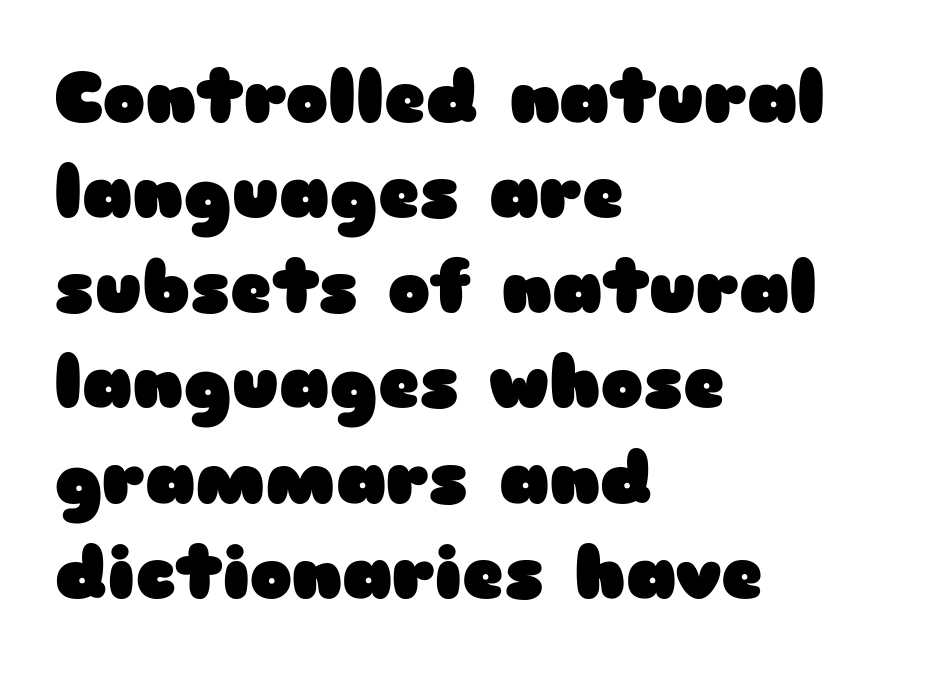
In CSS terms this would be text-align: left. Plain, unruled lines of type. Nope, not italic — everything's standing straight. Varying glyph widths throughout — classic text-font behaviour. Whoever set this chose a conventional vertical rhythm. Short note: letters normally spaced.
